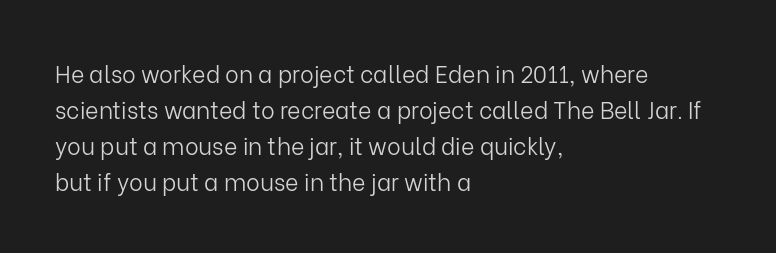
{"italic": "no", "bold": "no", "underline": "no", "align": "left", "line_spacing": "normal", "line_spacing_ratio": 1.56, "letter_spacing": "normal", "letter_spacing_em": 0.0, "glyph_px": 23}
